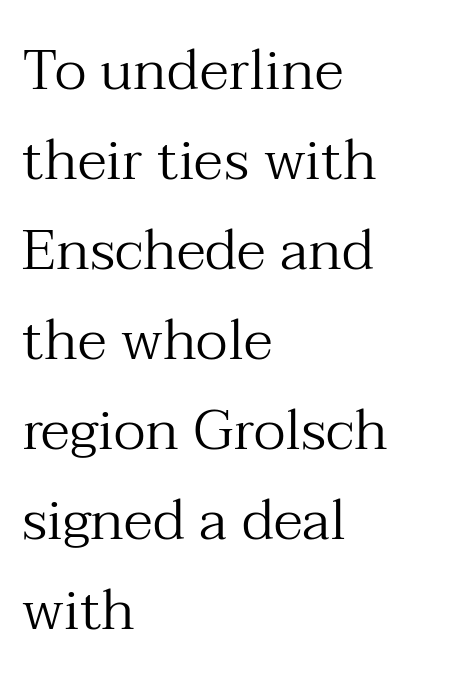
{"serif": "yes", "italic": "no", "bold": "no", "weight": "regular", "width": "normal", "stroke_contrast": "medium", "x_height": "medium", "monospaced": "no", "underline": "no", "align": "left", "line_spacing": "normal", "line_spacing_ratio": 1.58, "letter_spacing": "normal", "letter_spacing_em": 0.0, "glyph_px": 57}
